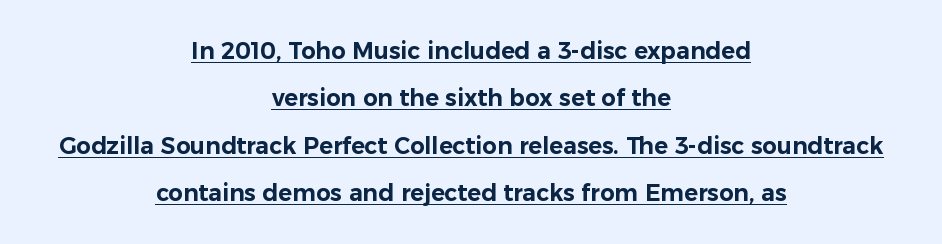
The image shows 23 px text type, upright; set centered, loose line spacing (2.06x), normal letter spacing, underlined.
